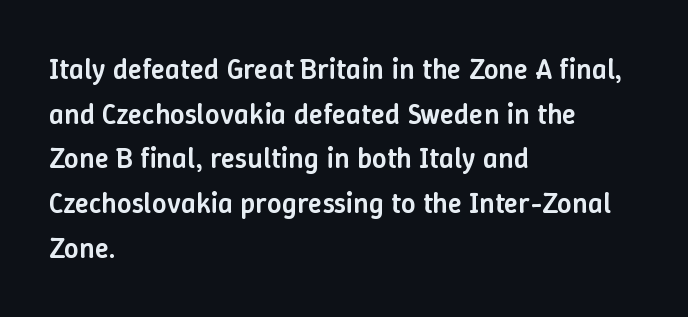
The image shows 29 px semibold type, upright; set left-aligned, normal line spacing (1.54x), normal letter spacing, not underlined; low stroke contrast and a medium x-height.
